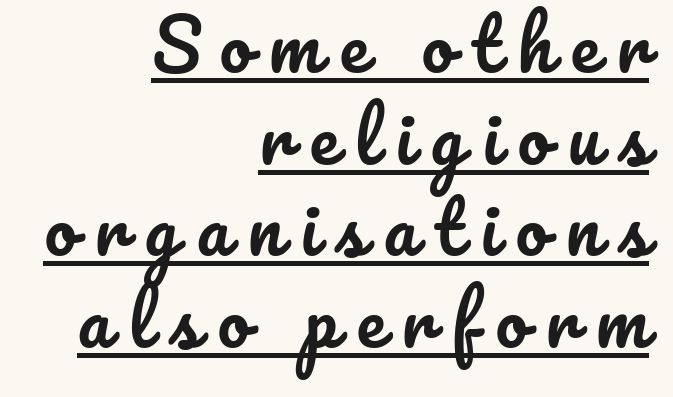
Is there an underline? Yes — a line sits under the letters. Reading down the column, the eye jumps a familiar distance to each next line. The compositor pushed each line to the right boundary. The rendering uses natural spacing where letterforms have individual widths. How are the letters spaced? Widely, with obvious added tracking.
